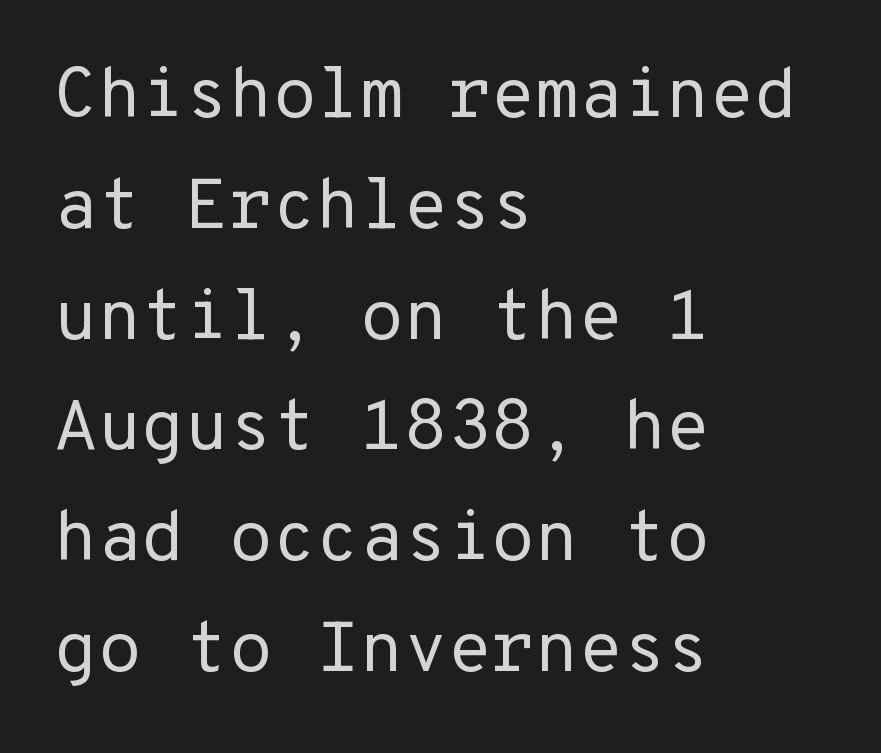
A classic flush-left, rag-right setting is used for this passage. This rendering employs a face without finishing strokes, i.e., a sans-serif. What's the leading like? Ordinary, nothing unusual. The letterforms sit at book weight or below.
